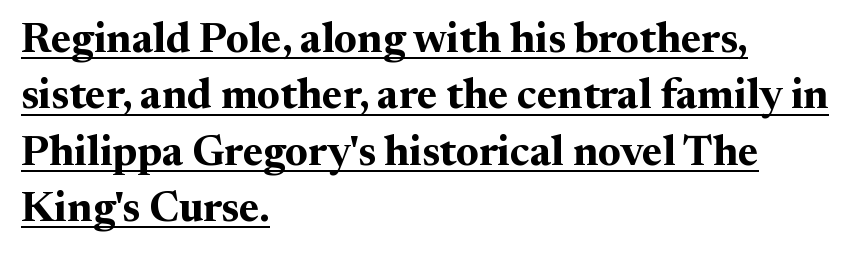
{"serif": "yes", "italic": "no", "bold": "yes", "weight": "bold", "width": "normal", "stroke_contrast": "medium", "x_height": "medium", "monospaced": "no", "underline": "yes", "align": "left", "line_spacing": "normal", "line_spacing_ratio": 1.34, "letter_spacing": "normal", "letter_spacing_em": 0.0, "glyph_px": 42}
